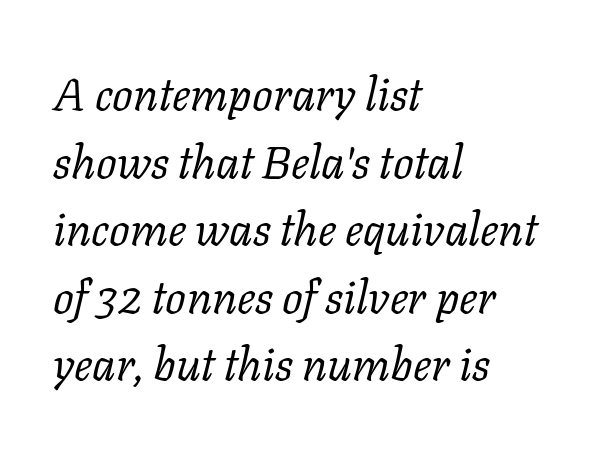
The image shows 46 px regular-weight serif type, italic (leaning right); set left-aligned, normal line spacing (1.47x), normal letter spacing, not underlined; low stroke contrast and a medium x-height.
